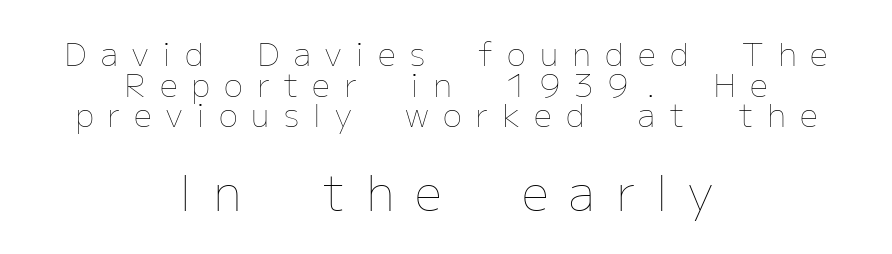
The passage shown is typed in a proportional face where columns would drift. The strip under each line holds only bare page. A light-to-regular cut is what we see here. Caption: expanded tracking, letters set apart. One glance says dense: line gaps are narrower than usual.
